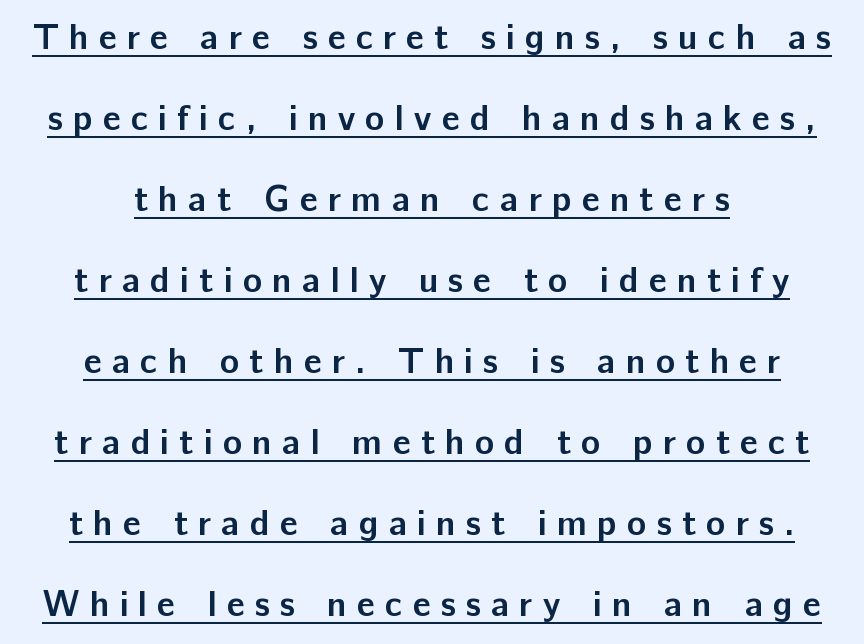
Q: Is the text bold? A: Yes.
Q: Is the text italic (slanted)? A: No, it is upright.
Q: Is the typeface a serif or a sans-serif typeface? A: Sans-serif.
Q: Is the text underlined? A: Yes.
Q: How is the paragraph aligned? A: Centered.
Q: Is the spacing between letters normal or unusually wide? A: Unusually wide.
Q: Is the spacing between lines tight, normal or loose? A: Loose.
Q: Width (condensed, normal, or wide)? A: Normal.
Q: Stroke contrast? A: Low.
Q: x-height? A: Medium.
Q: Monospaced? A: No.
